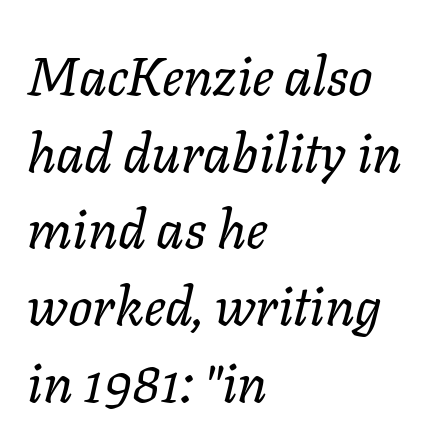
Spacing verdict: proportional, widths tailored to each character. Nobody drew a line under any word here. Spacing between characters is what you'd get straight out of the box. In terms of leading, this rendering sits right in the middle.
